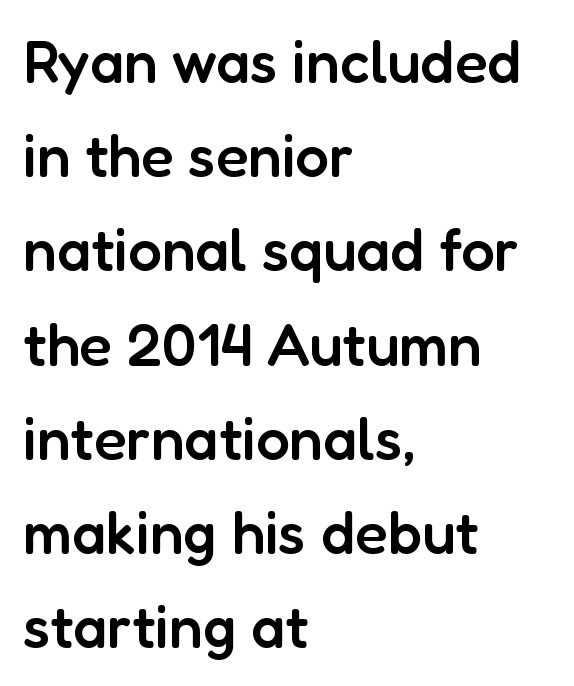
Q: Is the text bold? A: Semi-bold.
Q: Is the text italic (slanted)? A: No, it is upright.
Q: Is the typeface a serif or a sans-serif typeface? A: Sans-serif.
Q: Is the text underlined? A: No.
Q: How is the paragraph aligned? A: Left-aligned.
Q: Is the spacing between letters normal or unusually wide? A: Normal.
Q: Is the spacing between lines tight, normal or loose? A: Normal.
Q: Width (condensed, normal, or wide)? A: Normal.
Q: Stroke contrast? A: Low.
Q: x-height? A: Medium.
Q: Monospaced? A: No.
